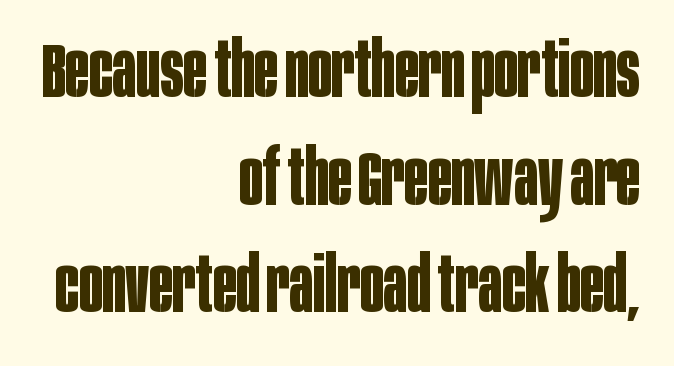
{"serif": "no", "italic": "no", "bold": "yes", "weight": "bold", "width": "condensed", "stroke_contrast": "low", "x_height": "large", "monospaced": "no", "underline": "no", "align": "right", "line_spacing": "normal", "line_spacing_ratio": 1.38, "letter_spacing": "normal", "letter_spacing_em": 0.0, "glyph_px": 78}
